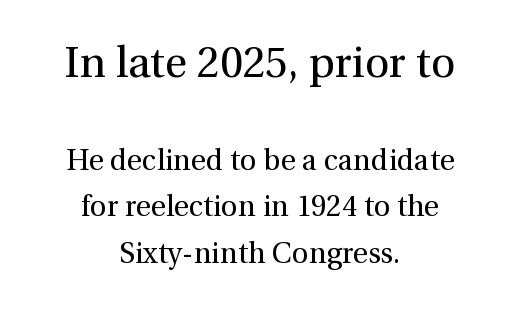
The image shows 43 px regular-weight serif type, upright; set centered, normal line spacing (1.61x), normal letter spacing, not underlined; the first (top) block is 1.48x larger; a medium x-height.
